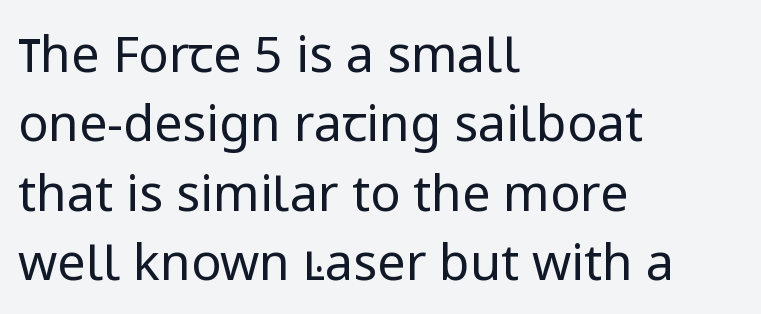
{"serif": "no", "italic": "no", "bold": "no", "weight": "regular", "width": "normal", "stroke_contrast": "low", "x_height": "medium", "monospaced": "no", "underline": "no", "align": "left", "line_spacing": "normal", "line_spacing_ratio": 1.39, "letter_spacing": "normal", "letter_spacing_em": 0.0, "glyph_px": 50}
